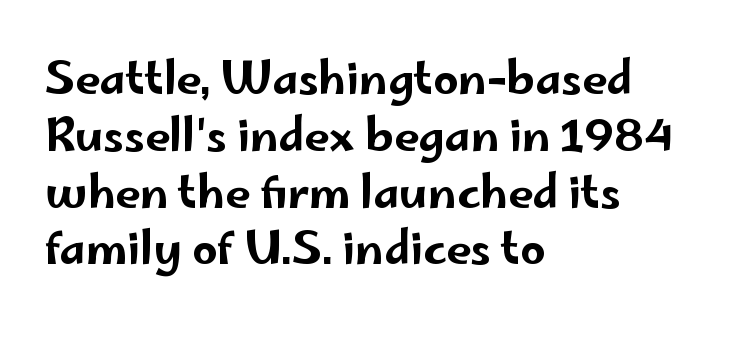
Q: Is the text italic (slanted)? A: No, it is upright.
Q: Is the typeface a serif or a sans-serif typeface? A: Sans-serif.
Q: Is the text underlined? A: No.
Q: How is the paragraph aligned? A: Left-aligned.
Q: Is the spacing between letters normal or unusually wide? A: Normal.
Q: Is the spacing between lines tight, normal or loose? A: Normal.
Q: Width (condensed, normal, or wide)? A: Wide.
Q: Stroke contrast? A: Low.
Q: x-height? A: Small.
Q: Monospaced? A: No.
